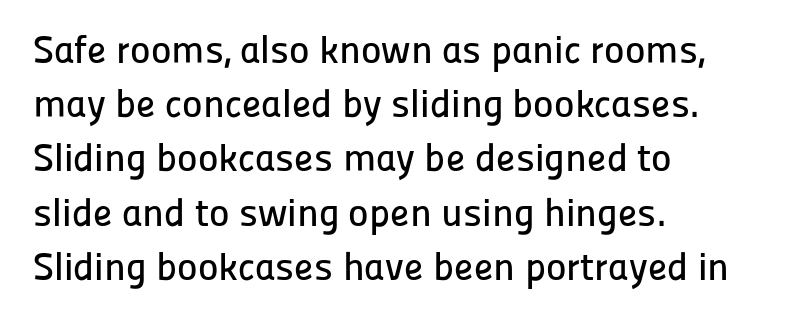
Q: Is the text italic (slanted)? A: No, it is upright.
Q: Is the typeface a serif or a sans-serif typeface? A: Sans-serif.
Q: Is the text underlined? A: No.
Q: How is the paragraph aligned? A: Left-aligned.
Q: Is the spacing between letters normal or unusually wide? A: Normal.
Q: Is the spacing between lines tight, normal or loose? A: Normal.
Q: Width (condensed, normal, or wide)? A: Normal.
Q: Stroke contrast? A: Low.
Q: x-height? A: Medium.
Q: Monospaced? A: No.
